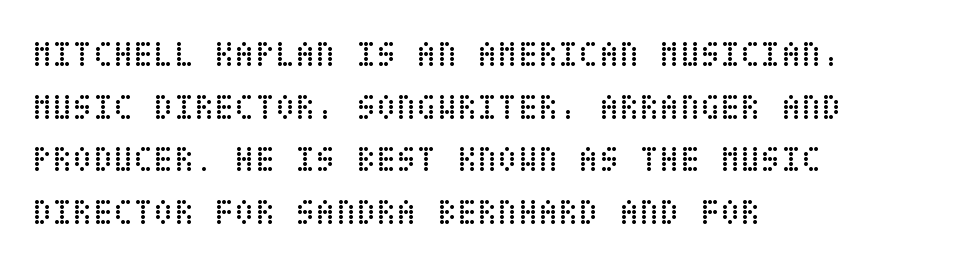
The space directly below the letters is spotless. Caption: standard tracking, unaltered. Reading down the block, your eye returns to a fixed left position each line. Unbolded letterforms with no extra heft.
